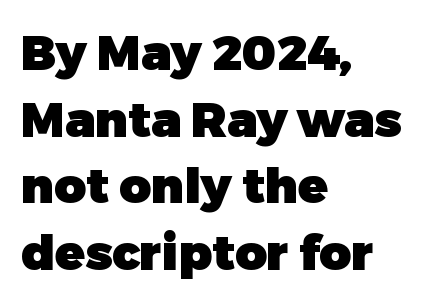
Underline: absent. A sans-serif font was chosen for this passage. Note the varied advance widths — an 'i' is clearly narrower than an 'm'. Heft: maximum for text — a bold. Default kerning and tracking; the words read as compact shapes.
